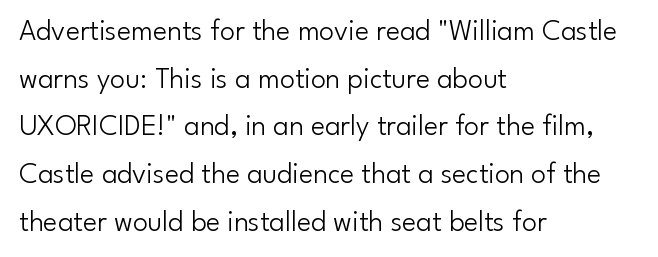
{"serif": "no", "italic": "no", "bold": "no", "weight": "light", "width": "normal", "stroke_contrast": "low", "x_height": "small", "monospaced": "no", "underline": "no", "align": "left", "line_spacing": "normal", "line_spacing_ratio": 1.59, "letter_spacing": "normal", "letter_spacing_em": 0.0, "glyph_px": 30}
